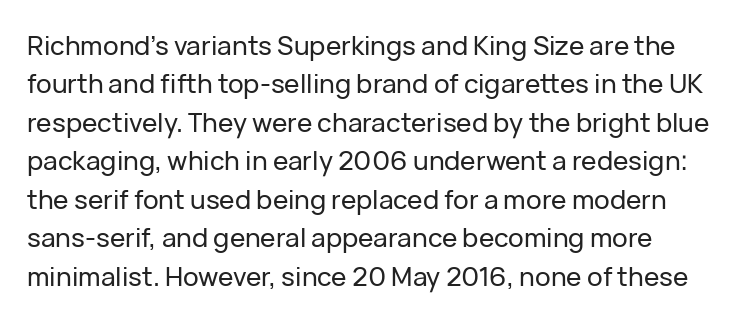
The font's upright variant was chosen for this text. The words here are not underlined. Whoever set this chose a conventional vertical rhythm. The horizontal fit of the characters is conventional and even.
